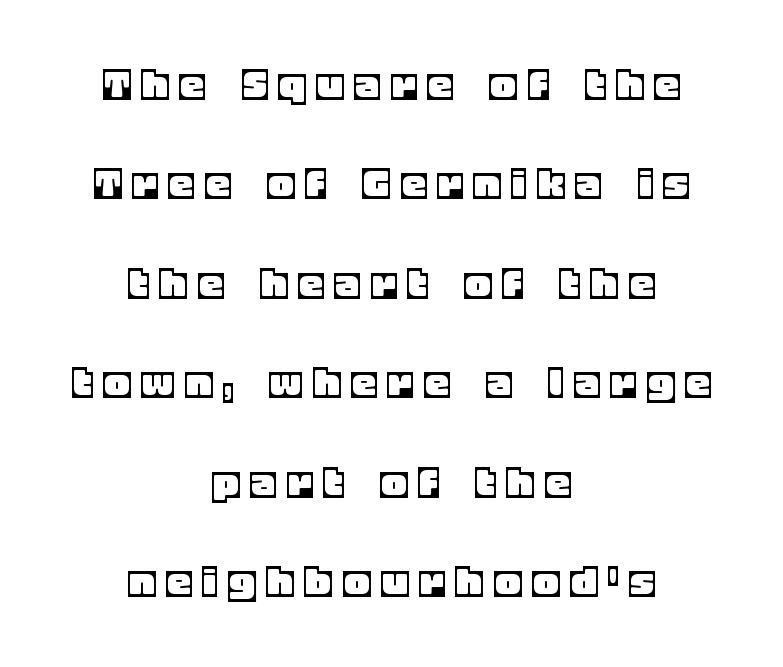
Q: Is the text italic (slanted)? A: No, it is upright.
Q: Is the text underlined? A: No.
Q: How is the paragraph aligned? A: Centered.
Q: Is the spacing between letters normal or unusually wide? A: Unusually wide.
Q: Is the spacing between lines tight, normal or loose? A: Loose.
Q: Width (condensed, normal, or wide)? A: Normal.
Q: x-height? A: Large.
Q: Monospaced? A: No.
